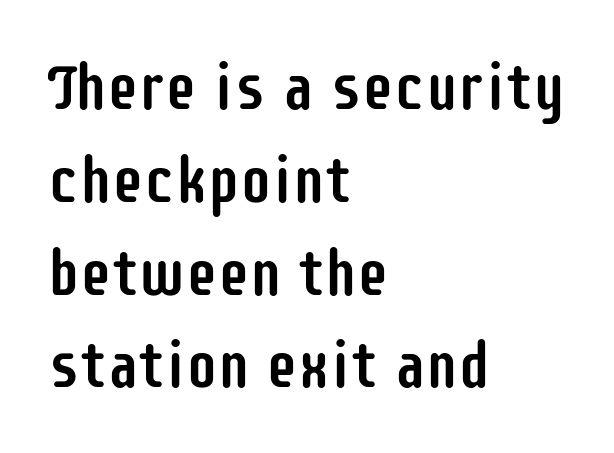
Tracking here is standard; glyphs follow each other at the usual distance. Spacing verdict: proportional, widths tailored to each character. Unmarked baselines from the first word to the last. Quick note: interline space is typical. Line starts are locked; line ends wander. You can tell it's not italic because the verticals are truly vertical.
